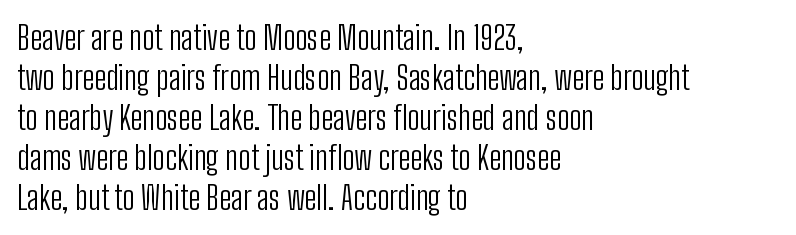
{"serif": "no", "italic": "no", "bold": "no", "weight": "light", "width": "condensed", "stroke_contrast": "low", "x_height": "medium", "monospaced": "no", "underline": "no", "align": "left", "line_spacing_ratio": 1.21, "letter_spacing": "normal", "letter_spacing_em": 0.0, "glyph_px": 33}
